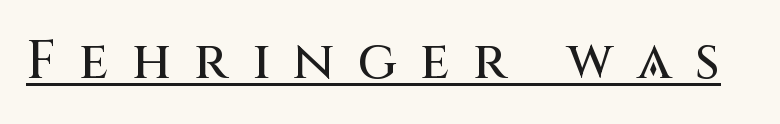
Q: Is the text italic (slanted)? A: No, it is upright.
Q: Is the typeface a serif or a sans-serif typeface? A: Sans-serif.
Q: Is the text underlined? A: Yes.
Q: Is the spacing between letters normal or unusually wide? A: Unusually wide.
Q: Width (condensed, normal, or wide)? A: Normal.
Q: Stroke contrast? A: Medium.
Q: x-height? A: Large.
Q: Monospaced? A: No.
